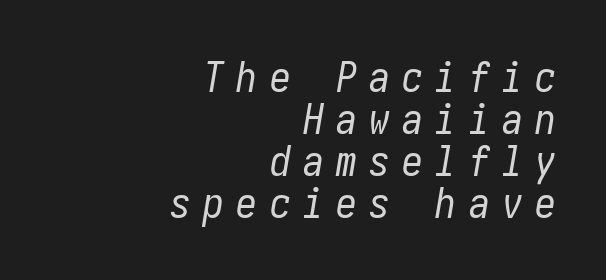
Q: Is the text bold? A: No.
Q: Is the text italic (slanted)? A: Yes, it leans right by about 10 degrees.
Q: Is the text underlined? A: No.
Q: How is the paragraph aligned? A: Right-aligned.
Q: Is the spacing between letters normal or unusually wide? A: Unusually wide.
Q: Is the spacing between lines tight, normal or loose? A: Tight.
Q: Width (condensed, normal, or wide)? A: Condensed.
Q: Stroke contrast? A: Low.
Q: x-height? A: Medium.
